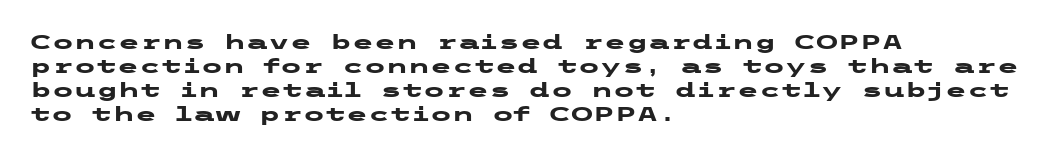
The image shows 20 px bold type, upright; set left-aligned, line spacing 1.2x, normal letter spacing, not underlined.
